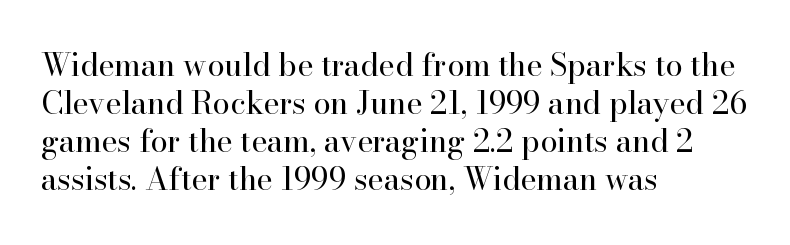
Type style note: has serifs. Here the designer chose a conventional face with non-uniform glyph widths. A student would call this left alignment; a typographer would say flush left, rag right. Observe the ordinary spacing: letters are neighbours, not strangers. The words here are not underlined.
